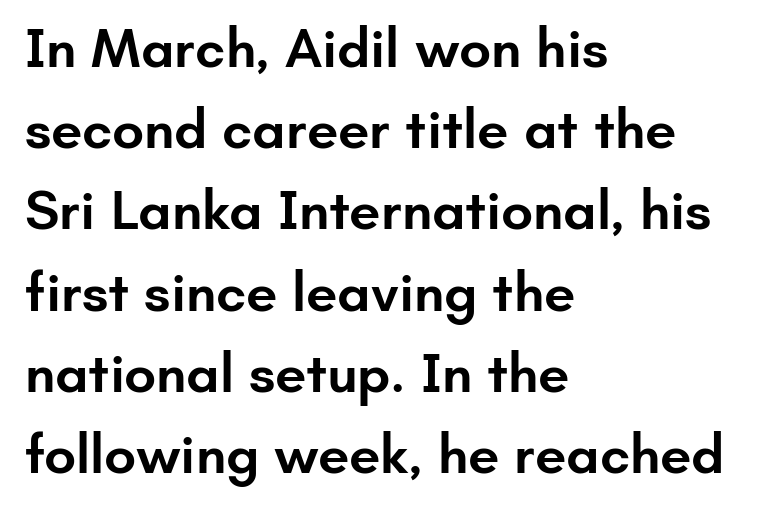
{"serif": "no", "italic": "no", "bold": "semi", "weight": "semibold", "width": "normal", "stroke_contrast": "low", "x_height": "small", "monospaced": "no", "underline": "no", "align": "left", "line_spacing": "normal", "line_spacing_ratio": 1.45, "letter_spacing": "normal", "letter_spacing_em": 0.0, "glyph_px": 56}
